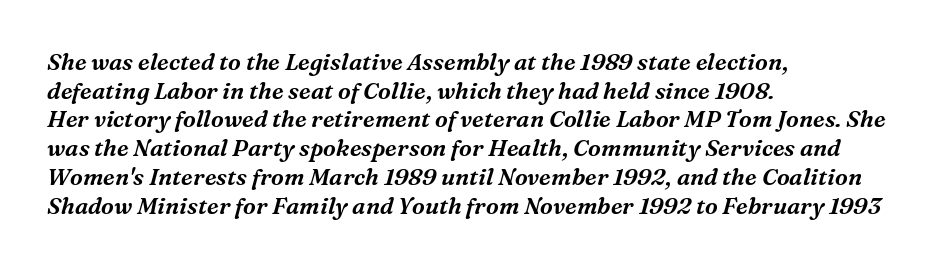
{"italic": "yes", "lean": "right", "slant_degrees": 16, "underline": "no", "align": "left", "line_spacing": "normal", "line_spacing_ratio": 1.25, "letter_spacing": "normal", "letter_spacing_em": 0.0, "glyph_px": 23}
